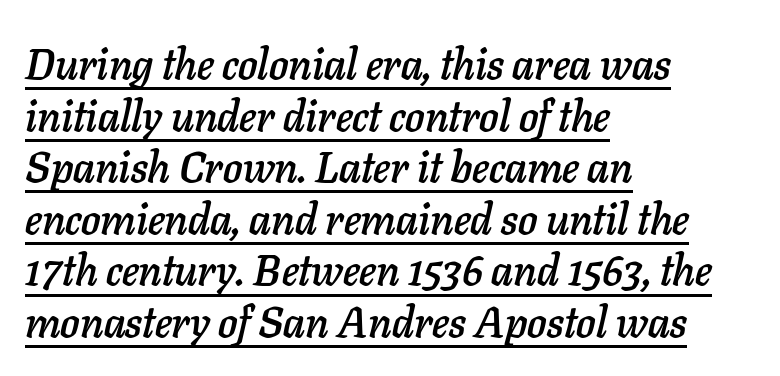
The image shows 43 px text type, italic (leaning right); set left-aligned, line spacing 1.2x, normal letter spacing, underlined; low stroke contrast and a medium x-height.
